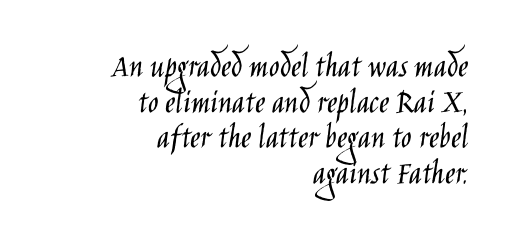
The image shows 35 px light, condensed sans-serif type; set right-aligned, tight line spacing (1.02x), normal letter spacing, not underlined; low stroke contrast and a large x-height.
